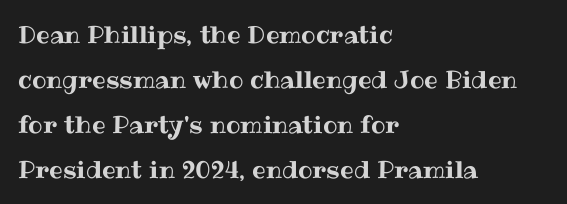
Q: Is the text italic (slanted)? A: No, it is upright.
Q: Is the text underlined? A: No.
Q: How is the paragraph aligned? A: Left-aligned.
Q: Is the spacing between letters normal or unusually wide? A: Normal.
